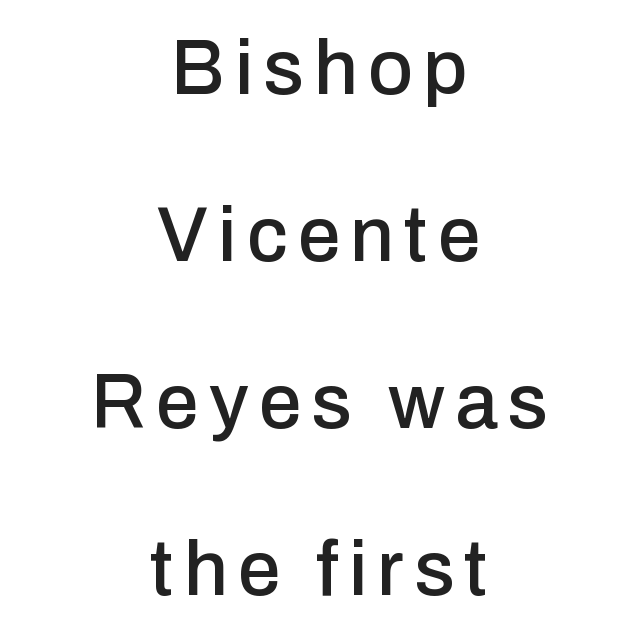
Q: Is the text italic (slanted)? A: No, it is upright.
Q: Is the typeface a serif or a sans-serif typeface? A: Sans-serif.
Q: Is the text underlined? A: No.
Q: How is the paragraph aligned? A: Centered.
Q: Is the spacing between lines tight, normal or loose? A: Loose.
Q: Width (condensed, normal, or wide)? A: Normal.
Q: Stroke contrast? A: Low.
Q: x-height? A: Medium.
Q: Monospaced? A: No.
